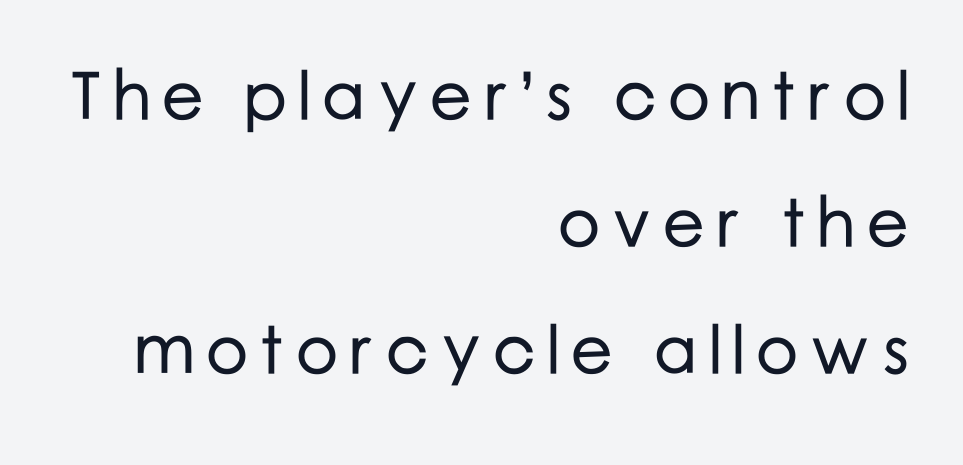
Quick note: underline off. Spacing verdict: proportional, widths tailored to each character. This is the regular roman posture of the typeface. Compared with a flush-left layout, this one pins lines to the opposite, right side.
